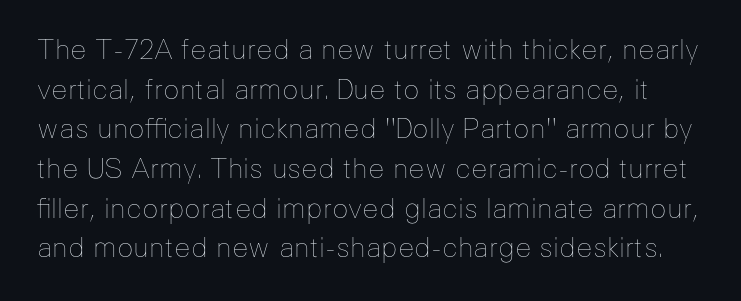
The image shows 27 px text type, upright; set normal line spacing (1.47x), normal letter spacing, not underlined.
